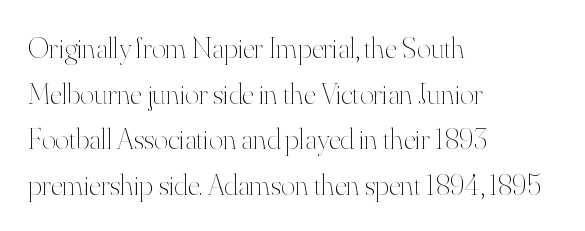
{"italic": "no", "bold": "no", "weight": "thin", "width": "normal", "stroke_contrast": "high", "x_height": "small", "monospaced": "no", "underline": "no", "align": "left", "line_spacing": "normal", "line_spacing_ratio": 1.52, "letter_spacing": "normal", "letter_spacing_em": 0.0, "glyph_px": 30}
